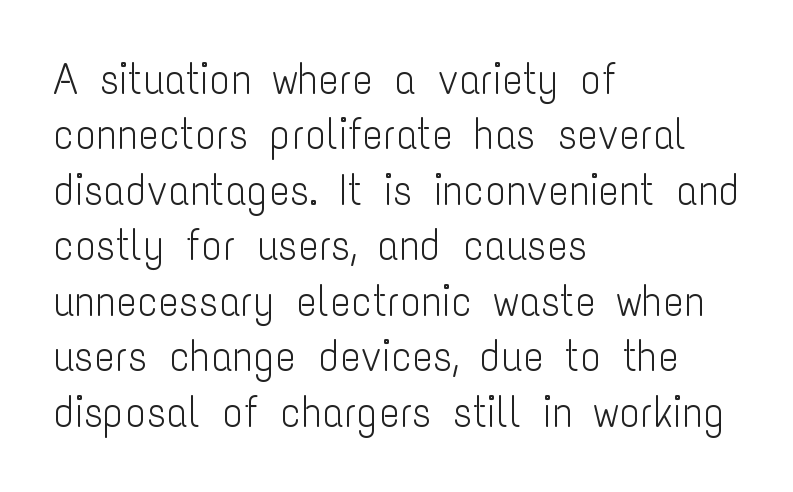
The image shows 43 px light, condensed sans-serif type, upright; set left-aligned, normal line spacing (1.29x), normal letter spacing, not underlined; low stroke contrast and a medium x-height.
